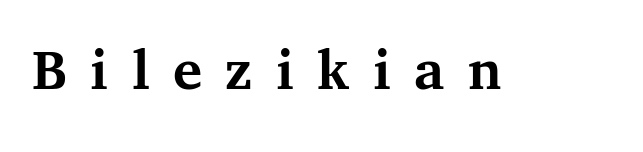
The image shows 61 px semibold serif type, upright; set unusually wide letter spacing (+0.38 em), not underlined; medium stroke contrast and a medium x-height.
